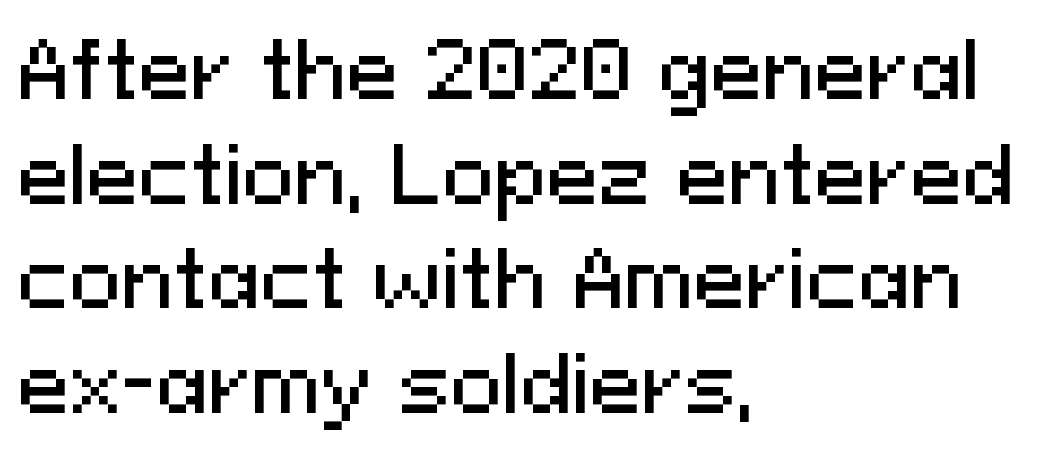
Q: Is the text italic (slanted)? A: No, it is upright.
Q: Is the typeface a serif or a sans-serif typeface? A: Sans-serif.
Q: Is the text underlined? A: No.
Q: How is the paragraph aligned? A: Left-aligned.
Q: Is the spacing between letters normal or unusually wide? A: Normal.
Q: Is the spacing between lines tight, normal or loose? A: Normal.
Q: Width (condensed, normal, or wide)? A: Normal.
Q: Stroke contrast? A: Medium.
Q: x-height? A: Medium.
Q: Monospaced? A: No.
